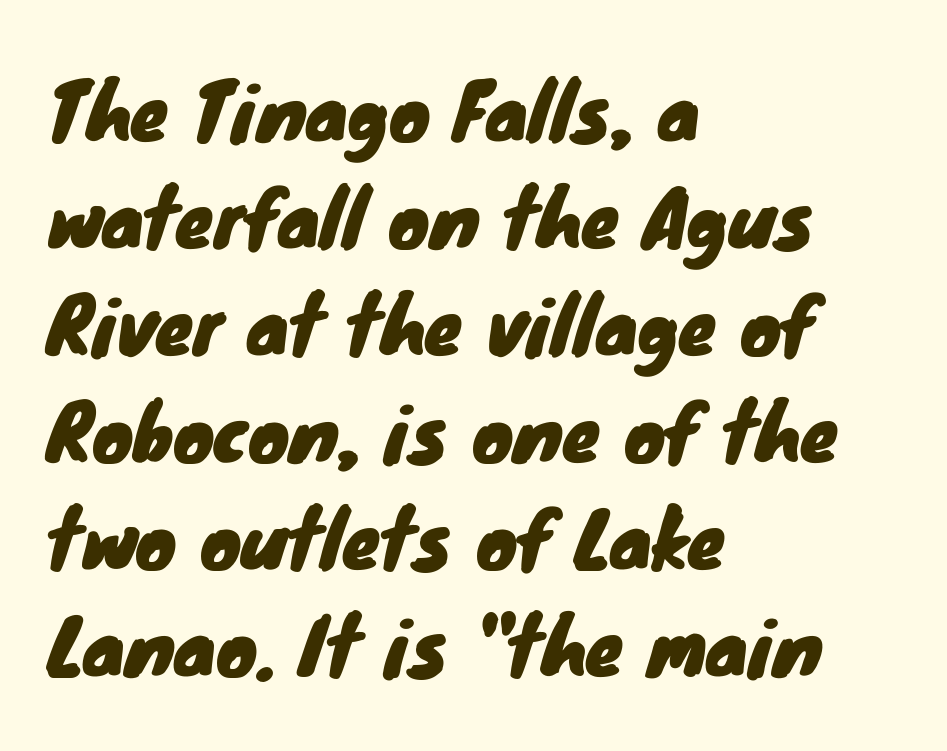
Q: Is the typeface a serif or a sans-serif typeface? A: Sans-serif.
Q: Is the text underlined? A: No.
Q: How is the paragraph aligned? A: Left-aligned.
Q: Is the spacing between letters normal or unusually wide? A: Normal.
Q: Is the spacing between lines tight, normal or loose? A: Normal.
Q: Width (condensed, normal, or wide)? A: Normal.
Q: Stroke contrast? A: Low.
Q: x-height? A: Small.
Q: Monospaced? A: No.
